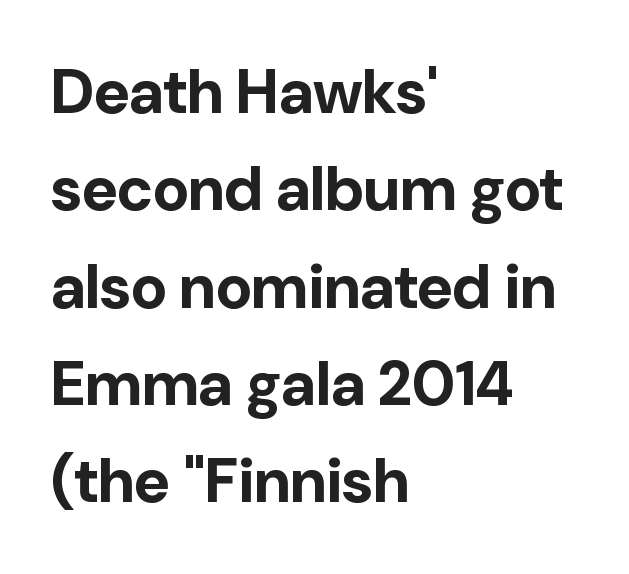
{"serif": "no", "italic": "no", "bold": "yes", "weight": "bold", "width": "normal", "stroke_contrast": "low", "x_height": "medium", "monospaced": "no", "underline": "no", "align": "left", "line_spacing": "normal", "line_spacing_ratio": 1.57, "letter_spacing": "normal", "letter_spacing_em": 0.0, "glyph_px": 62}
